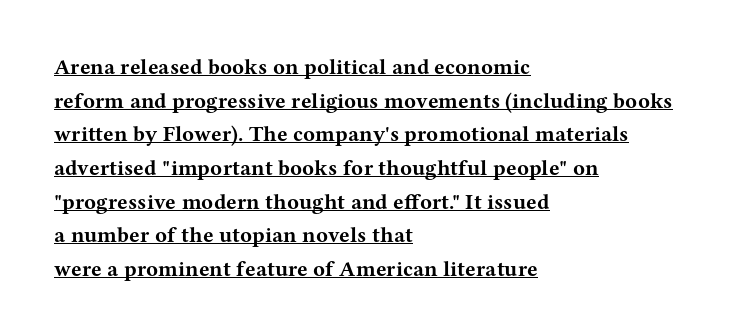
Q: Is the text bold? A: Yes.
Q: Is the text italic (slanted)? A: No, it is upright.
Q: Is the text underlined? A: Yes.
Q: How is the paragraph aligned? A: Left-aligned.
Q: Is the spacing between letters normal or unusually wide? A: Normal.
Q: Is the spacing between lines tight, normal or loose? A: Normal.
